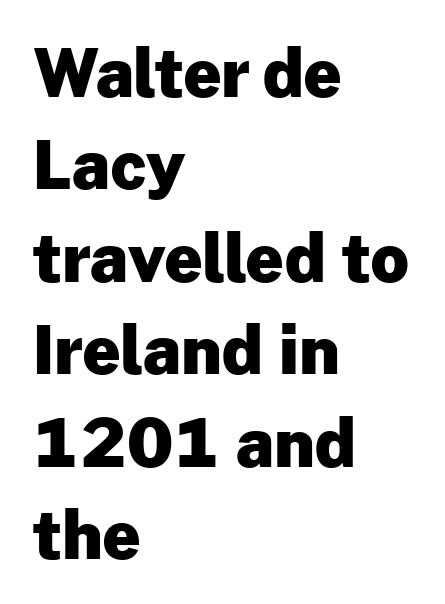
Q: Is the text bold? A: Yes.
Q: Is the text italic (slanted)? A: No, it is upright.
Q: Is the typeface a serif or a sans-serif typeface? A: Sans-serif.
Q: Is the text underlined? A: No.
Q: How is the paragraph aligned? A: Left-aligned.
Q: Is the spacing between letters normal or unusually wide? A: Normal.
Q: Is the spacing between lines tight, normal or loose? A: Normal.
Q: Width (condensed, normal, or wide)? A: Normal.
Q: Stroke contrast? A: Low.
Q: x-height? A: Medium.
Q: Monospaced? A: No.
